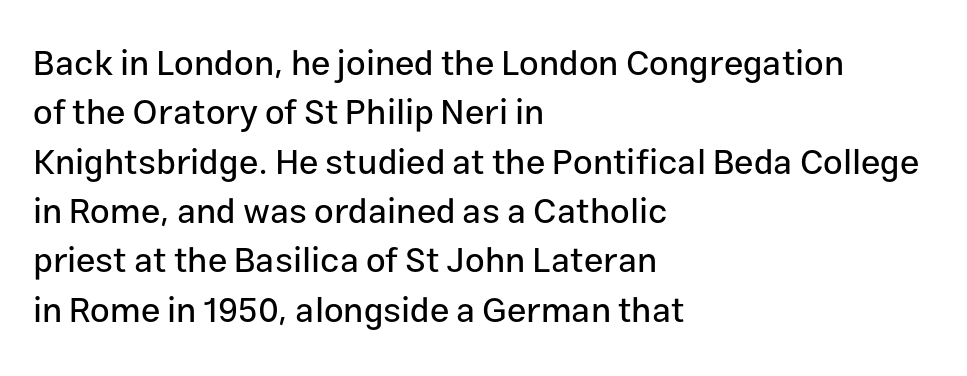
Plain, unruled lines of type. Proportional: the letters do not fall into vertical columns. The typography opts for an upright posture over an oblique one. These lines keep a tight, regular rhythm from letter to letter.
